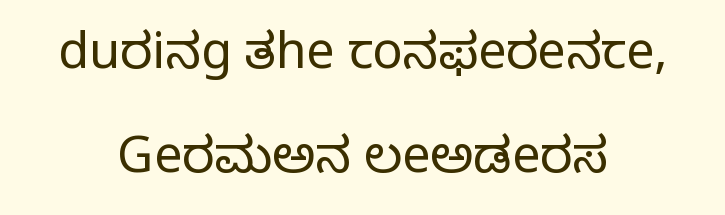
Stems and bowls with no extra thickness — not bold. Nobody touched the tracking dial on this one. A student would call this center alignment; a typographer would say set centered. A clean baseline with only descenders dipping below it. Each letter keeps its own natural width here, so spacing adapts to shape. What's the leading like? Stretched, with rows far apart.
